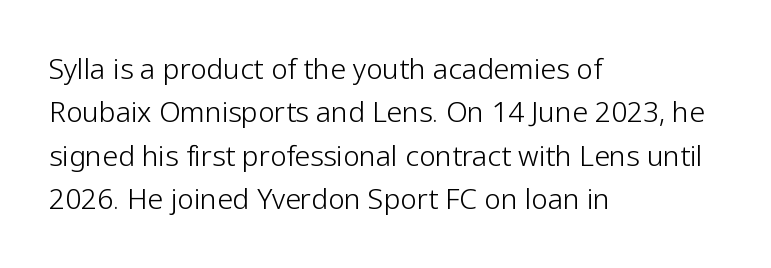
Students, observe: this is what conventionally led text looks like. These lines keep a tight, regular rhythm from letter to letter. The passage shown is typed in a proportional face where columns would drift. A clean baseline with only descenders dipping below it.
